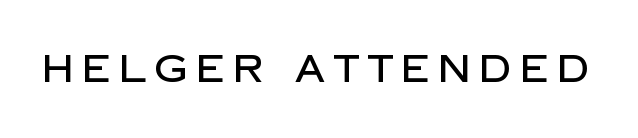
The image shows 38 px sans-serif type, upright; set unusually wide letter spacing (+0.22 em), not underlined; low stroke contrast and a large x-height.
